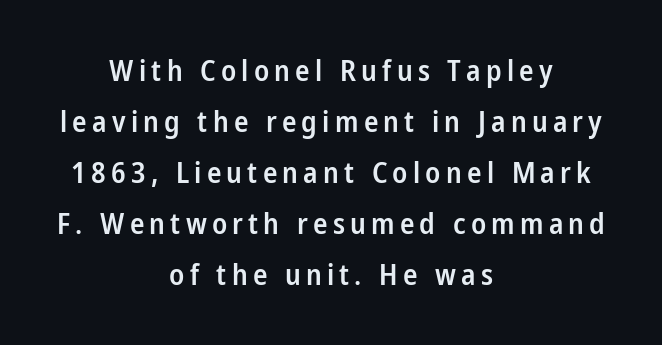
The image shows 29 px semibold, condensed sans-serif type, upright; set centered, line spacing 1.76x, not underlined; low stroke contrast and a medium x-height.
